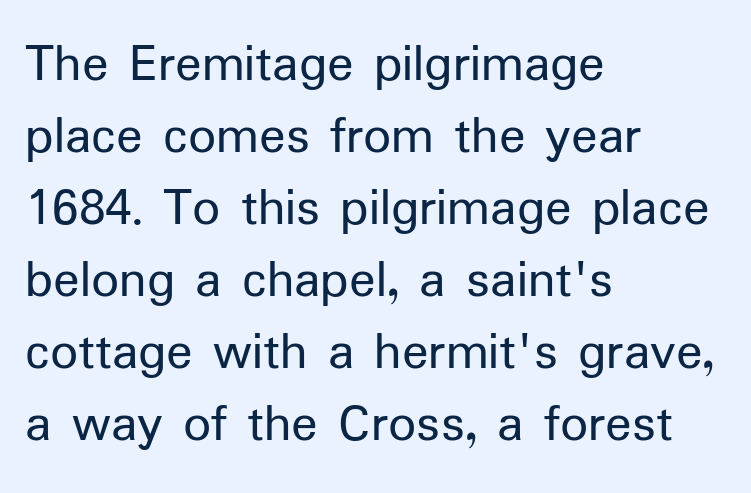
{"serif": "no", "italic": "no", "bold": "no", "weight": "regular", "width": "normal", "stroke_contrast": "low", "x_height": "medium", "monospaced": "no", "underline": "no", "align": "left", "line_spacing": "normal", "line_spacing_ratio": 1.31, "letter_spacing": "normal", "letter_spacing_em": 0.0, "glyph_px": 55}
